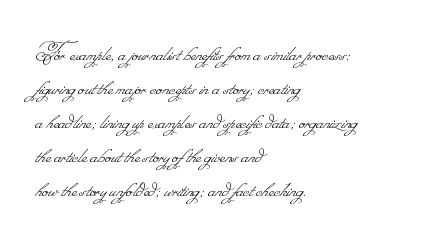
{"bold": "no", "weight": "thin", "width": "normal", "stroke_contrast": "low", "monospaced": "no", "underline": "no", "align": "left", "line_spacing_ratio": 1.21, "letter_spacing": "normal", "letter_spacing_em": 0.0, "glyph_px": 28}
